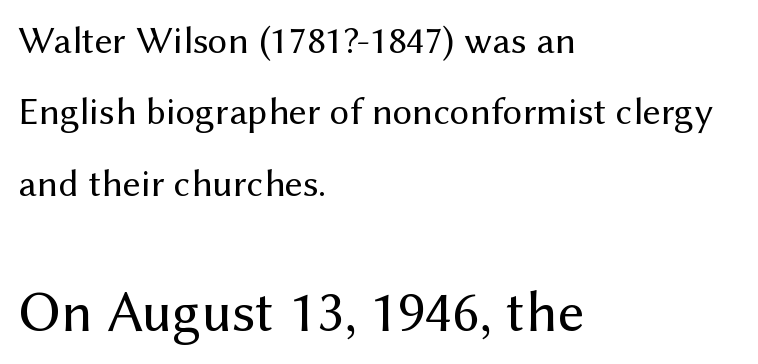
Note: no serifs on the glyphs. The words here are not underlined. In this sample the second text group is rendered at the bigger scale. Spacing verdict: proportional, widths tailored to each character.
